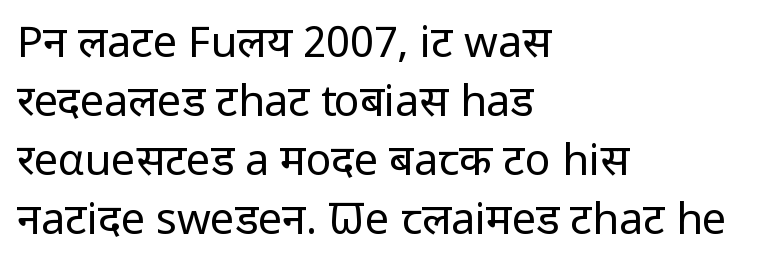
Q: Is the text bold? A: No.
Q: Is the text italic (slanted)? A: No, it is upright.
Q: Is the typeface a serif or a sans-serif typeface? A: Sans-serif.
Q: Is the text underlined? A: No.
Q: How is the paragraph aligned? A: Left-aligned.
Q: Is the spacing between letters normal or unusually wide? A: Normal.
Q: Is the spacing between lines tight, normal or loose? A: Normal.
Q: Width (condensed, normal, or wide)? A: Condensed.
Q: Stroke contrast? A: Low.
Q: x-height? A: Large.
Q: Monospaced? A: No.
